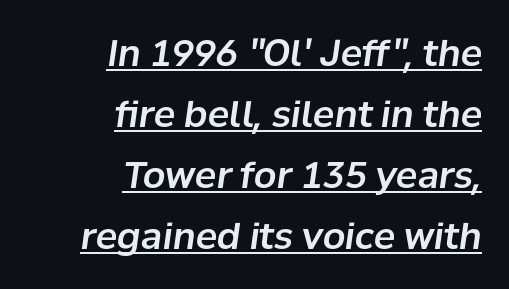
Q: Is the text italic (slanted)? A: Yes, it leans right by about 8 degrees.
Q: Is the text underlined? A: Yes.
Q: How is the paragraph aligned? A: Right-aligned.
Q: Is the spacing between letters normal or unusually wide? A: Normal.
Q: Is the spacing between lines tight, normal or loose? A: Normal.
Q: Width (condensed, normal, or wide)? A: Normal.
Q: Stroke contrast? A: Low.
Q: x-height? A: Medium.
Q: Monospaced? A: No.
